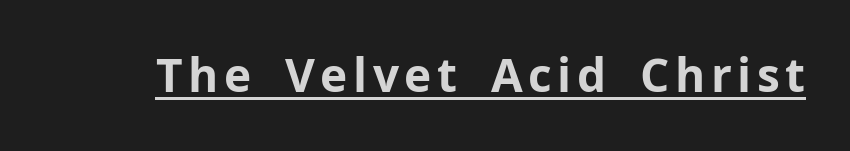
Here the designer chose a conventional face with non-uniform glyph widths. Style check: upright. Font category for this specimen: sans-serif. Quick note: underline on. You'd pick this weight for a headline — it's a proper bold.
